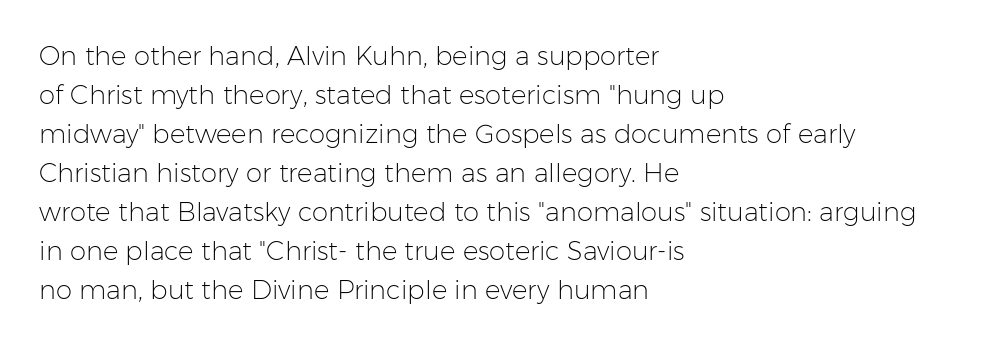
Q: Is the text bold? A: No.
Q: Is the text italic (slanted)? A: No, it is upright.
Q: Is the text underlined? A: No.
Q: How is the paragraph aligned? A: Left-aligned.
Q: Is the spacing between letters normal or unusually wide? A: Normal.
Q: Is the spacing between lines tight, normal or loose? A: Normal.
